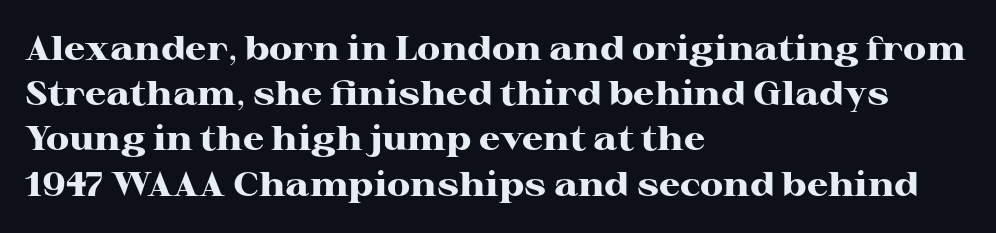
The image shows 34 px heavy, wide serif type, upright; set left-aligned, normal line spacing (1.33x), normal letter spacing, not underlined; high stroke contrast and a medium x-height.
